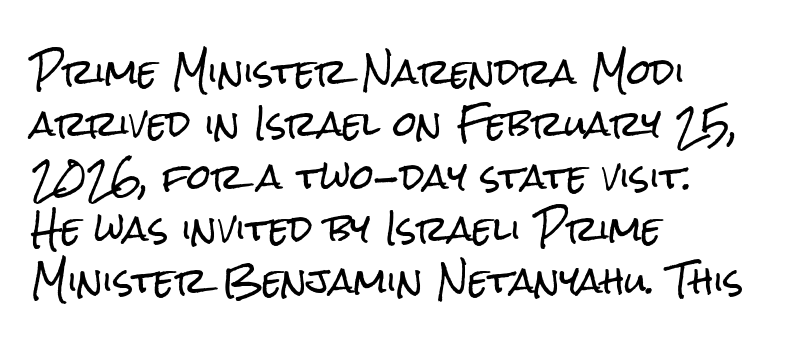
Q: Is the text italic (slanted)? A: No, it is upright.
Q: Is the typeface a serif or a sans-serif typeface? A: Sans-serif.
Q: Is the text underlined? A: No.
Q: How is the paragraph aligned? A: Left-aligned.
Q: Is the spacing between letters normal or unusually wide? A: Normal.
Q: Is the spacing between lines tight, normal or loose? A: Normal.
Q: Width (condensed, normal, or wide)? A: Condensed.
Q: Stroke contrast? A: Low.
Q: x-height? A: Medium.
Q: Monospaced? A: No.
